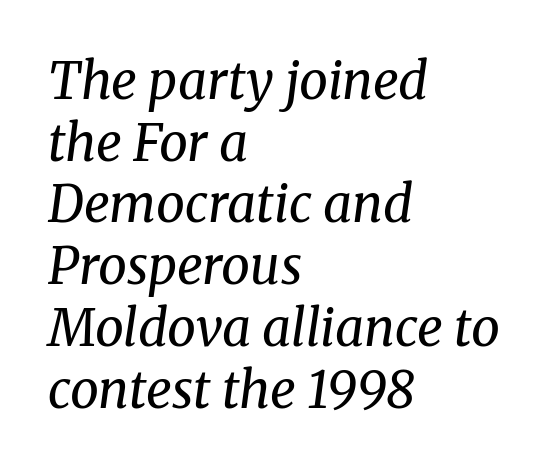
The font sits on the lighter half of the weight spectrum, regular included. Plain, unruled lines of type. The face used here has a pronounced slope to its letters. In terms of letterspacing, this is plain default setting. Character widths vary here, with narrow letters taking less room than wide ones.
